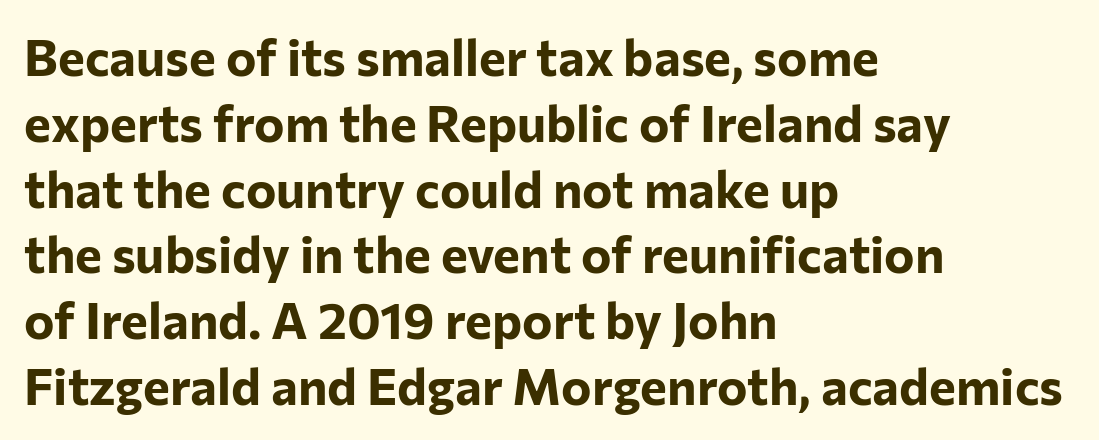
{"serif": "no", "italic": "no", "bold": "yes", "weight": "bold", "width": "normal", "stroke_contrast": "low", "x_height": "medium", "monospaced": "no", "underline": "no", "align": "left", "line_spacing": "normal", "line_spacing_ratio": 1.29, "letter_spacing": "normal", "letter_spacing_em": 0.0, "glyph_px": 51}
